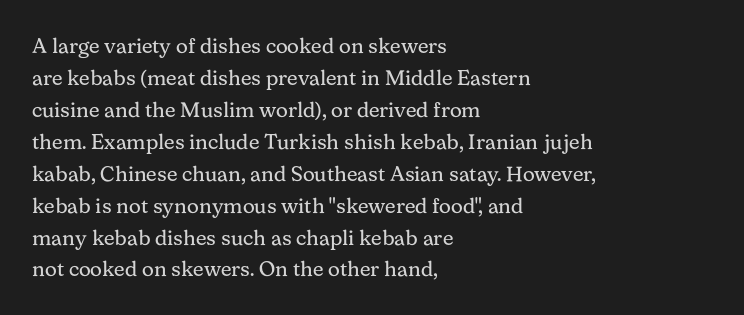
Q: Is the text bold? A: No.
Q: Is the text italic (slanted)? A: No, it is upright.
Q: Is the text underlined? A: No.
Q: How is the paragraph aligned? A: Left-aligned.
Q: Is the spacing between letters normal or unusually wide? A: Normal.
Q: Is the spacing between lines tight, normal or loose? A: Normal.
